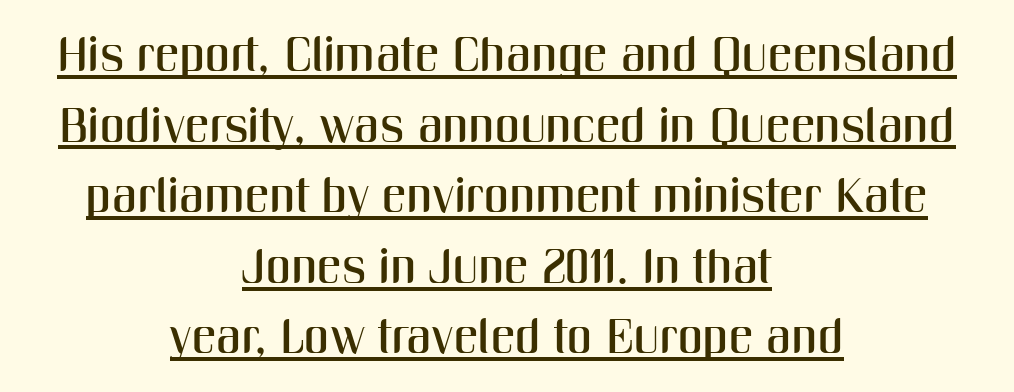
{"serif": "no", "italic": "no", "width": "condensed", "stroke_contrast": "medium", "x_height": "medium", "monospaced": "no", "underline": "yes", "align": "center", "line_spacing": "normal", "line_spacing_ratio": 1.44, "letter_spacing": "normal", "letter_spacing_em": 0.0, "glyph_px": 49}
